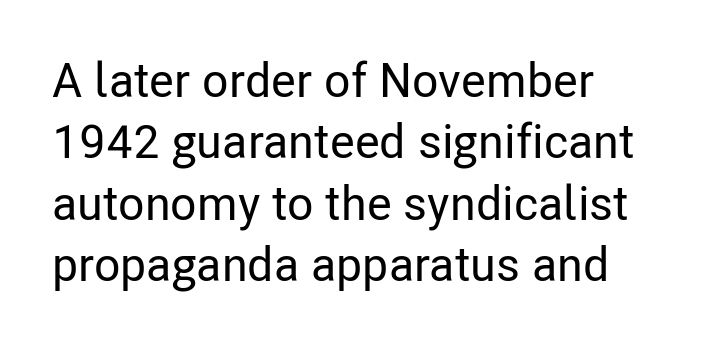
The image shows 48 px condensed sans-serif type, upright; set left-aligned, normal line spacing (1.28x), normal letter spacing, not underlined; low stroke contrast and a medium x-height.
